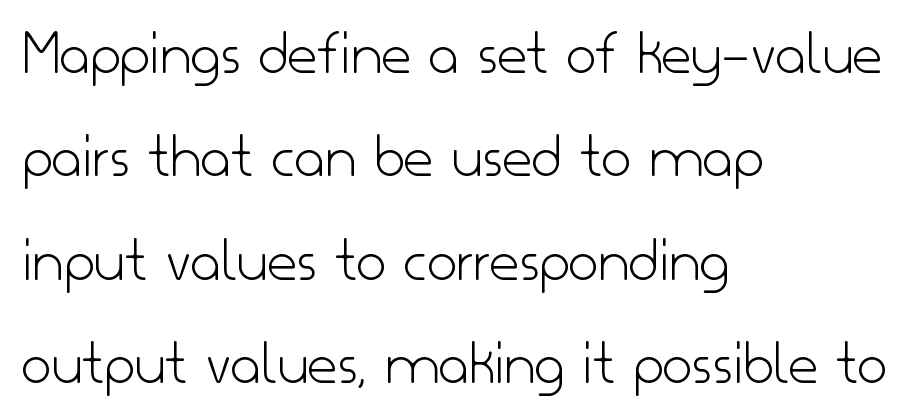
Weight: not bold — regular or lighter. Is this a fixed-width face? No — the glyphs have proportional, varying widths. Quick note: not italic, upright. Vertical spacing — default. Horizontal alignment here is leftward, the default for most running prose. Is this a sans? Yes — the strokes have no serifs.
